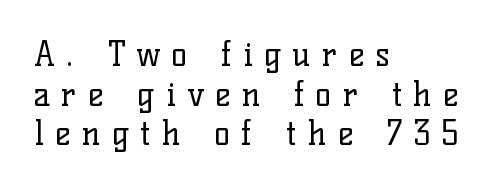
The image shows 33 px regular-weight serif type, upright; set left-aligned, line spacing 1.2x, unusually wide letter spacing (+0.34 em), not underlined; low stroke contrast and a medium x-height.
